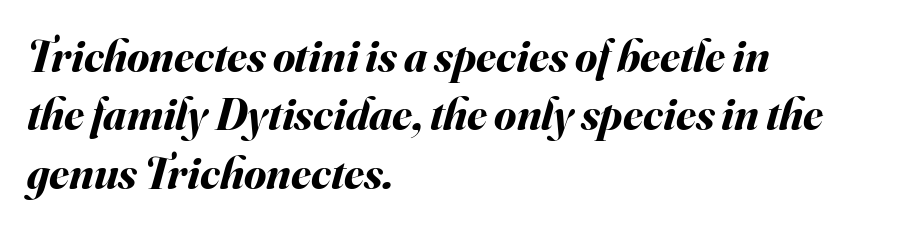
Q: Is the text bold? A: Yes.
Q: Is the text italic (slanted)? A: Yes, it leans right by about 16 degrees.
Q: Is the text underlined? A: No.
Q: How is the paragraph aligned? A: Left-aligned.
Q: Is the spacing between letters normal or unusually wide? A: Normal.
Q: Is the spacing between lines tight, normal or loose? A: Normal.
Q: Width (condensed, normal, or wide)? A: Normal.
Q: Stroke contrast? A: Medium.
Q: x-height? A: Small.
Q: Monospaced? A: No.
